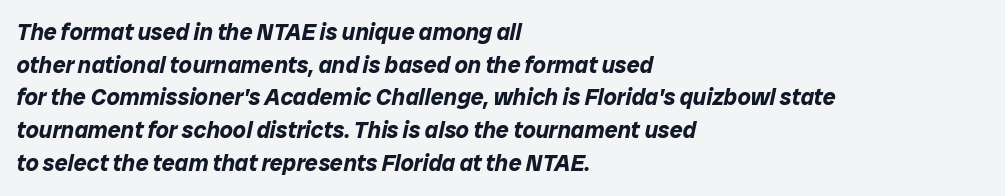
Q: Is the text bold? A: Yes.
Q: Is the text italic (slanted)? A: Yes, it leans right by about 12 degrees.
Q: Is the text underlined? A: No.
Q: How is the paragraph aligned? A: Left-aligned.
Q: Is the spacing between letters normal or unusually wide? A: Normal.
Q: Is the spacing between lines tight, normal or loose? A: Normal.
